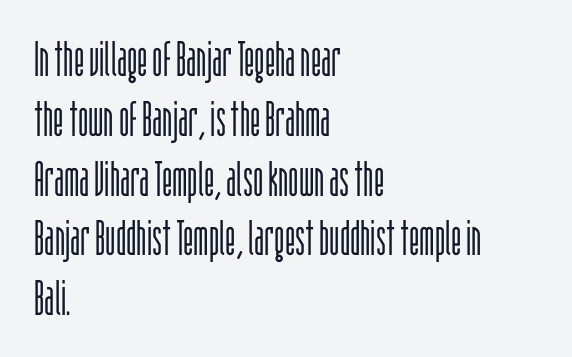
{"serif": "no", "italic": "no", "bold": "no", "weight": "light", "width": "condensed", "stroke_contrast": "low", "x_height": "large", "monospaced": "no", "underline": "no", "align": "left", "line_spacing_ratio": 1.22, "letter_spacing": "normal", "letter_spacing_em": 0.0, "glyph_px": 49}
